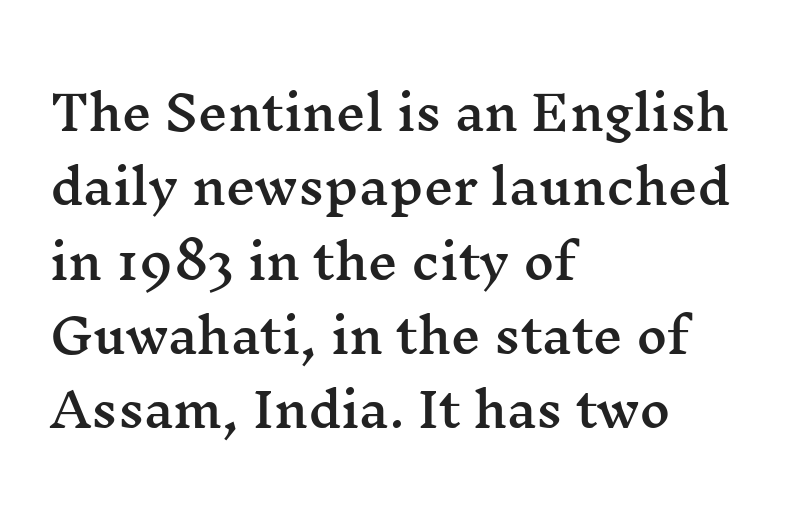
Q: Is the text italic (slanted)? A: No, it is upright.
Q: Is the typeface a serif or a sans-serif typeface? A: Serif.
Q: Is the text underlined? A: No.
Q: How is the paragraph aligned? A: Left-aligned.
Q: Is the spacing between letters normal or unusually wide? A: Normal.
Q: Is the spacing between lines tight, normal or loose? A: Normal.
Q: Width (condensed, normal, or wide)? A: Wide.
Q: Stroke contrast? A: Medium.
Q: x-height? A: Medium.
Q: Monospaced? A: No.
